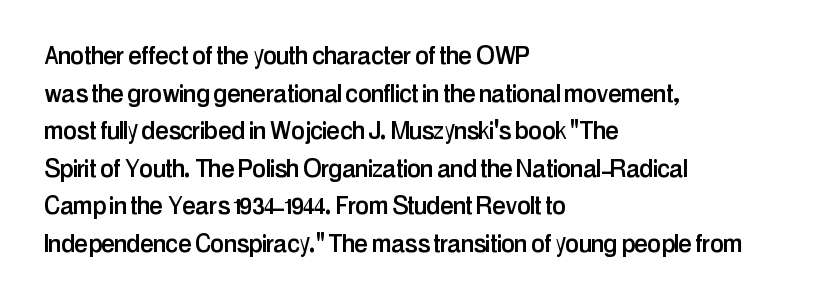
Letter spacing: default. Letterform terminals end flat and unadorned throughout the passage. Proportional: the letters do not fall into vertical columns. Every stem runs plumb, perpendicular to the baseline. Left-aligned paragraph, ragged on the right.
